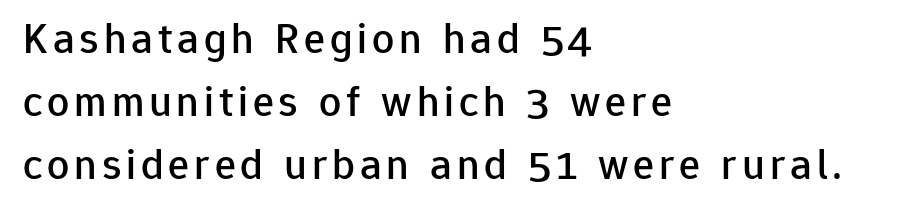
Q: Is the text italic (slanted)? A: No, it is upright.
Q: Is the typeface a serif or a sans-serif typeface? A: Sans-serif.
Q: Is the text underlined? A: No.
Q: How is the paragraph aligned? A: Left-aligned.
Q: Is the spacing between lines tight, normal or loose? A: Normal.
Q: Width (condensed, normal, or wide)? A: Normal.
Q: Stroke contrast? A: Low.
Q: x-height? A: Medium.
Q: Monospaced? A: No.
